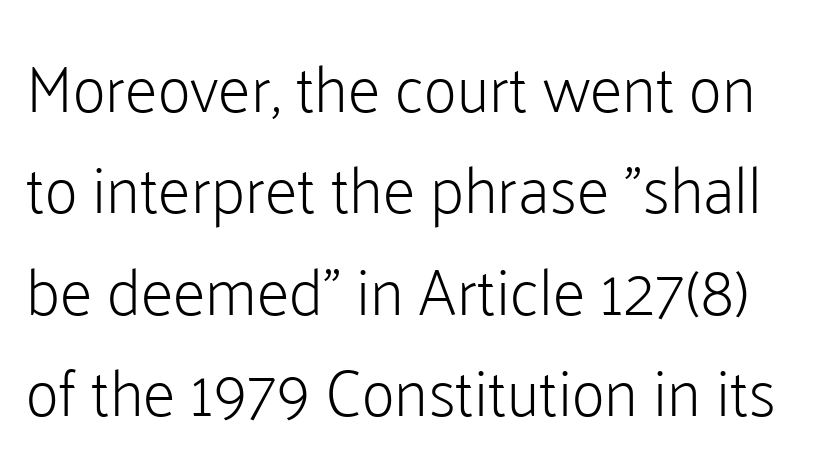
Q: Is the text bold? A: No.
Q: Is the text italic (slanted)? A: No, it is upright.
Q: Is the typeface a serif or a sans-serif typeface? A: Sans-serif.
Q: Is the text underlined? A: No.
Q: Is the spacing between letters normal or unusually wide? A: Normal.
Q: Is the spacing between lines tight, normal or loose? A: Normal.
Q: Width (condensed, normal, or wide)? A: Normal.
Q: Stroke contrast? A: Low.
Q: x-height? A: Medium.
Q: Monospaced? A: No.
